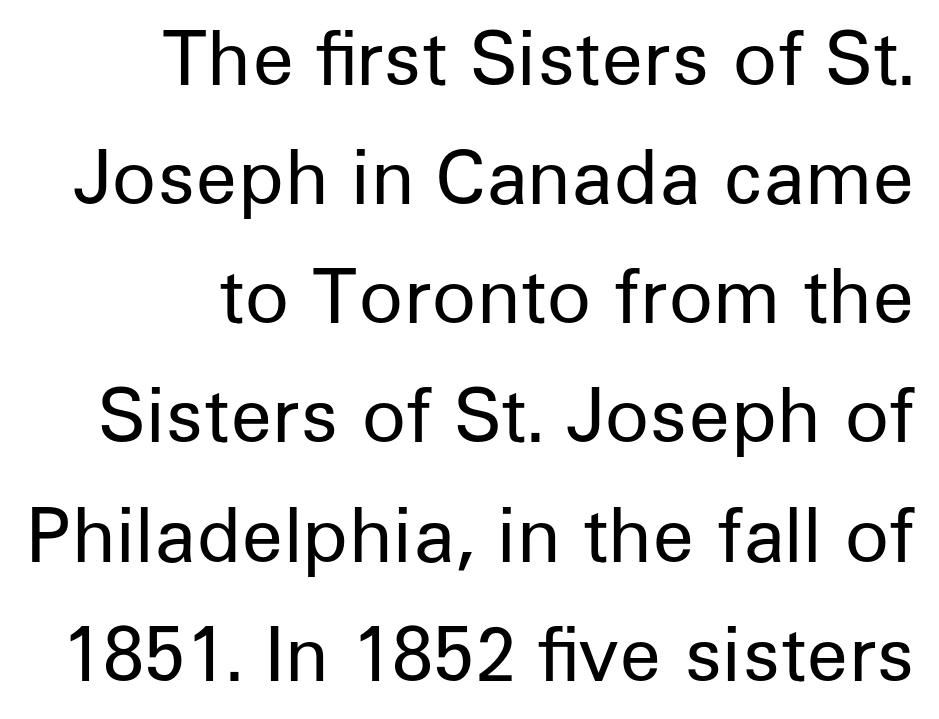
Serif or sans? Sans — the stroke terminals are bare. In terms of leading, this rendering sits right in the middle. Ascenders rise straight up at ninety degrees. Beneath every word, the page is bare.
